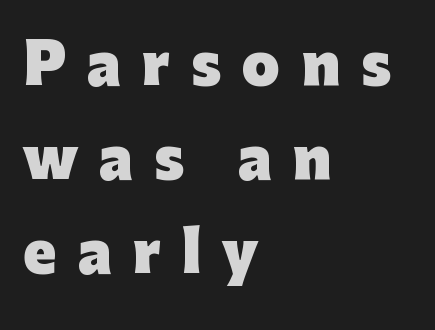
Q: Is the text bold? A: Yes.
Q: Is the text italic (slanted)? A: No, it is upright.
Q: Is the typeface a serif or a sans-serif typeface? A: Sans-serif.
Q: Is the text underlined? A: No.
Q: How is the paragraph aligned? A: Left-aligned.
Q: Is the spacing between letters normal or unusually wide? A: Unusually wide.
Q: Width (condensed, normal, or wide)? A: Normal.
Q: Stroke contrast? A: Low.
Q: x-height? A: Medium.
Q: Monospaced? A: No.
